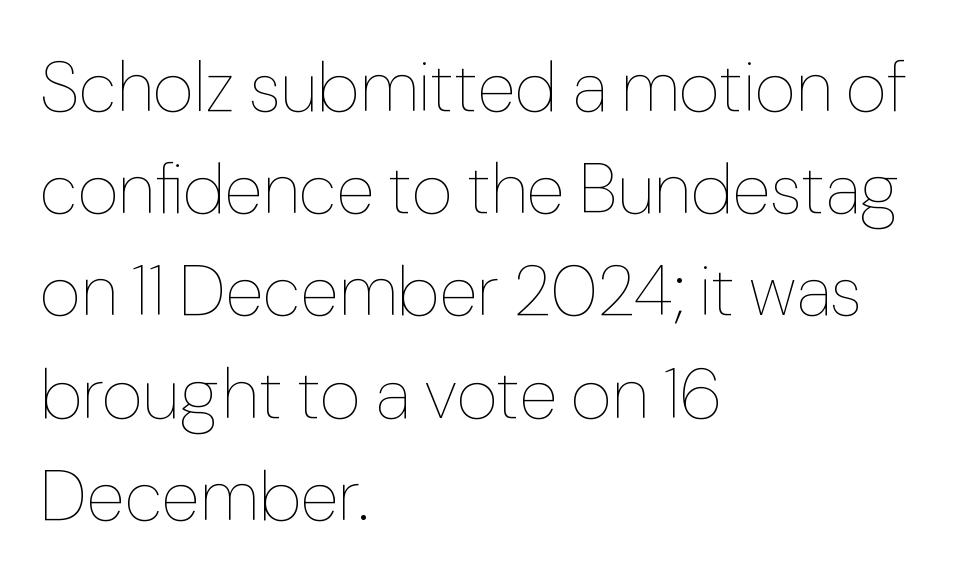
{"italic": "no", "bold": "no", "weight": "thin", "width": "normal", "stroke_contrast": "low", "x_height": "medium", "monospaced": "no", "underline": "no", "align": "left", "line_spacing": "normal", "line_spacing_ratio": 1.44, "letter_spacing": "normal", "letter_spacing_em": 0.0, "glyph_px": 71}
